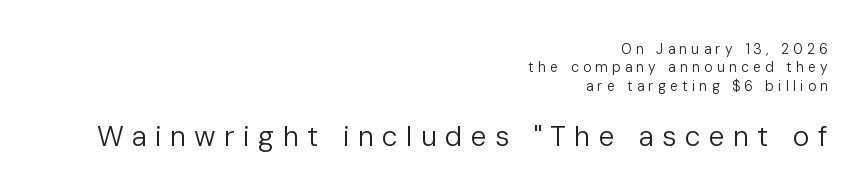
Q: Is the text bold? A: No.
Q: Is the text italic (slanted)? A: No, it is upright.
Q: Is the typeface a serif or a sans-serif typeface? A: Sans-serif.
Q: Is the text underlined? A: No.
Q: How is the paragraph aligned? A: Right-aligned.
Q: Is the spacing between letters normal or unusually wide? A: Unusually wide.
Q: Is the spacing between lines tight, normal or loose? A: Normal.
Q: Which block of text is set in a larger size, the first (top) or the second (bottom)? A: The second (bottom) one.
Q: Width (condensed, normal, or wide)? A: Normal.
Q: Stroke contrast? A: Low.
Q: x-height? A: Medium.
Q: Monospaced? A: No.
